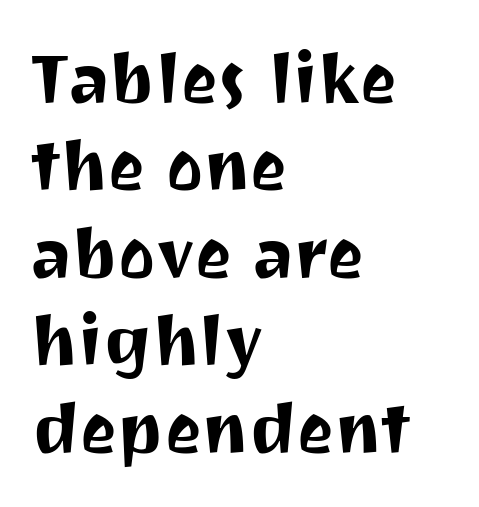
Where is the straight margin? On the left. A typesetter would call this proportional, since set widths differ per character. Descenders are the only things crossing below the line. The axis of the letterforms is exactly vertical. The passage shown has conventional tracking throughout.
